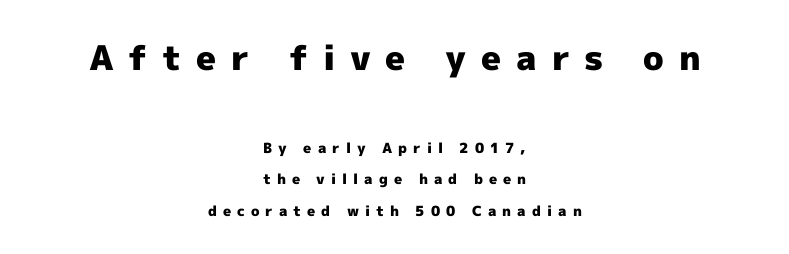
{"serif": "no", "italic": "no", "bold": "yes", "weight": "heavy", "width": "normal", "x_height": "medium", "monospaced": "no", "underline": "no", "align": "center", "line_spacing": "loose", "line_spacing_ratio": 2.25, "letter_spacing": "wide", "letter_spacing_em": 0.43, "larger_block": "first", "size_ratio": 2.43, "glyph_px": 34}
